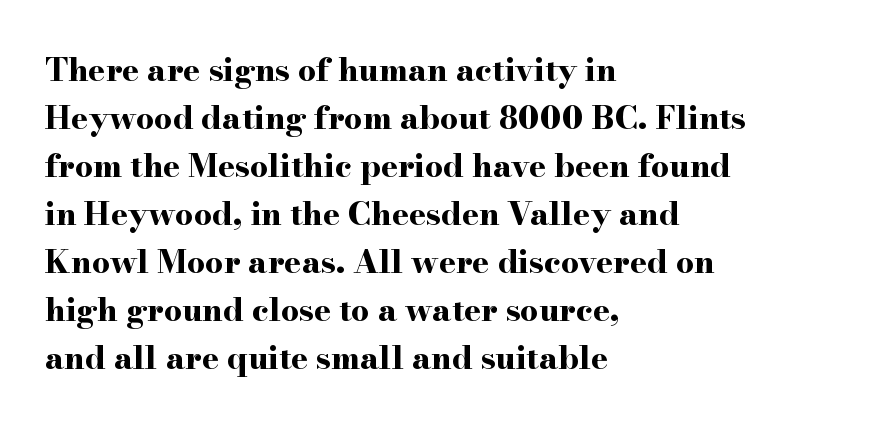
{"serif": "yes", "italic": "no", "bold": "yes", "weight": "bold", "width": "wide", "stroke_contrast": "high", "x_height": "small", "monospaced": "no", "underline": "no", "align": "left", "line_spacing": "normal", "line_spacing_ratio": 1.5, "letter_spacing": "normal", "letter_spacing_em": 0.0, "glyph_px": 32}
